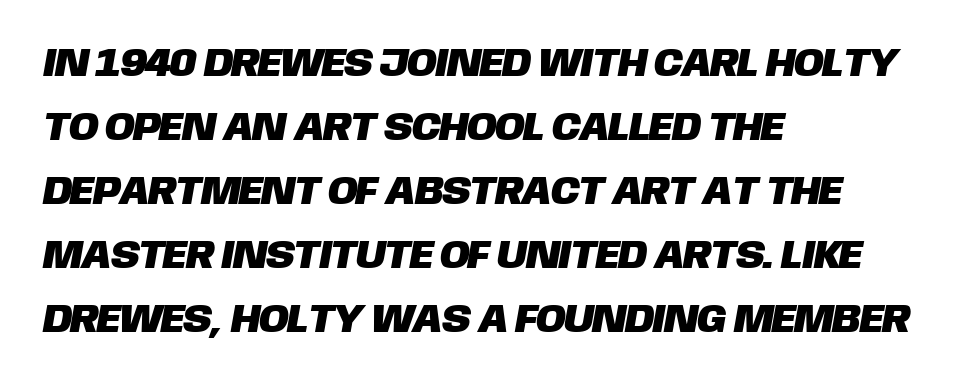
Q: Is the typeface a serif or a sans-serif typeface? A: Sans-serif.
Q: Is the text underlined? A: No.
Q: How is the paragraph aligned? A: Left-aligned.
Q: Is the spacing between letters normal or unusually wide? A: Normal.
Q: Is the spacing between lines tight, normal or loose? A: Normal.
Q: Width (condensed, normal, or wide)? A: Normal.
Q: Stroke contrast? A: Low.
Q: x-height? A: Large.
Q: Monospaced? A: No.
